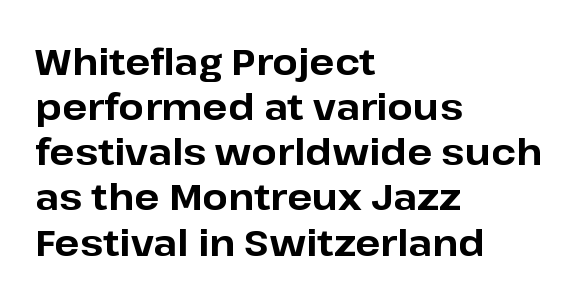
{"serif": "no", "italic": "no", "bold": "yes", "weight": "bold", "width": "normal", "stroke_contrast": "low", "x_height": "medium", "monospaced": "no", "underline": "no", "align": "left", "line_spacing_ratio": 1.22, "letter_spacing": "normal", "letter_spacing_em": 0.0, "glyph_px": 37}
